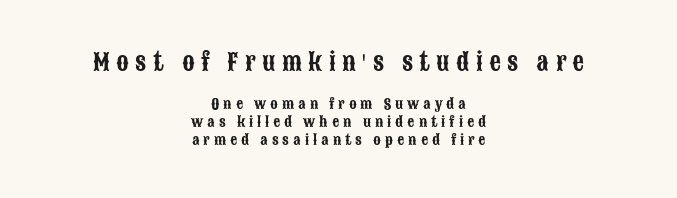
The image shows 23 px text type, upright; set centered, normal line spacing (1.29x), unusually wide letter spacing (+0.28 em), not underlined; the first (top) block is 1.64x larger.
